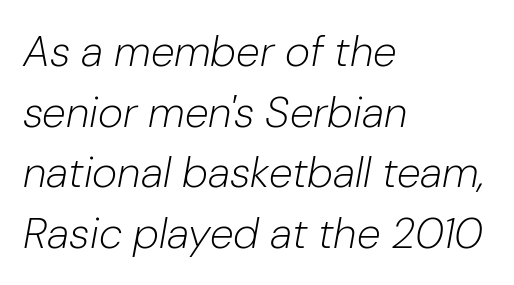
{"italic": "yes", "lean": "right", "slant_degrees": 10, "bold": "no", "weight": "light", "width": "normal", "stroke_contrast": "low", "x_height": "medium", "monospaced": "no", "underline": "no", "align": "left", "line_spacing": "normal", "line_spacing_ratio": 1.41, "letter_spacing": "normal", "letter_spacing_em": 0.0, "glyph_px": 43}
